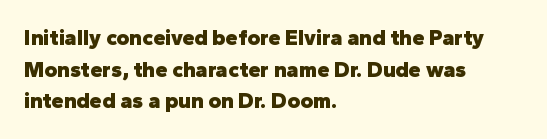
Beneath every word, the page is bare. Successive baselines arrive at the customary interval. It's the straight-up-and-down kind of type. Which margin do the lines hug? The left one — the right edge is uneven. Thick stems and heavy bowls — unmistakably bold.
